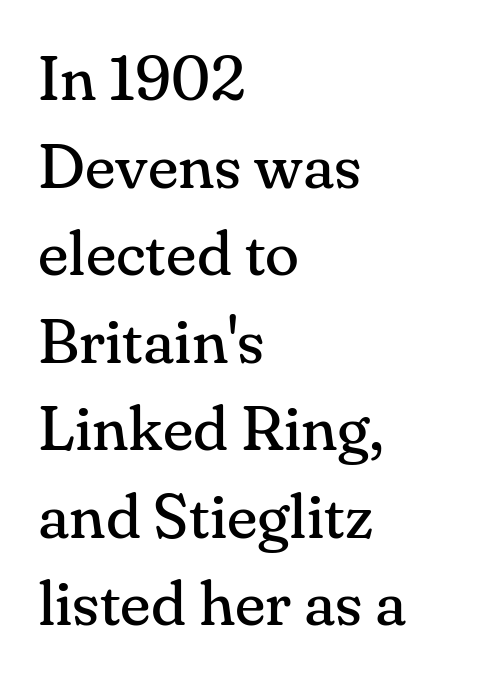
The image shows 63 px regular-weight serif type, upright; set left-aligned, normal line spacing (1.39x), normal letter spacing, not underlined; medium stroke contrast and a small x-height.
